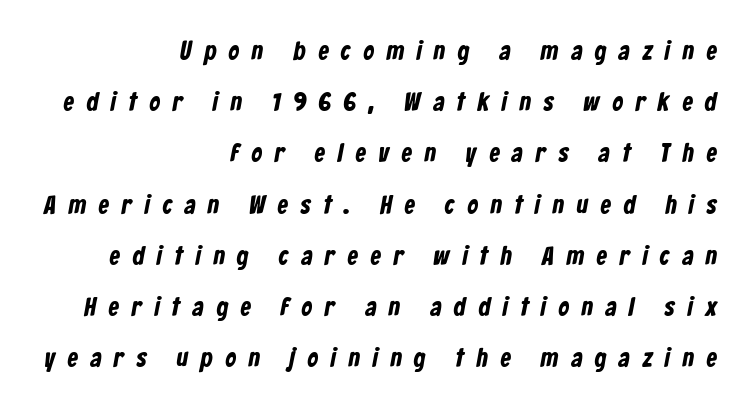
Q: Is the text bold? A: Yes.
Q: Is the text underlined? A: No.
Q: How is the paragraph aligned? A: Right-aligned.
Q: Is the spacing between letters normal or unusually wide? A: Unusually wide.
Q: Is the spacing between lines tight, normal or loose? A: Loose.
